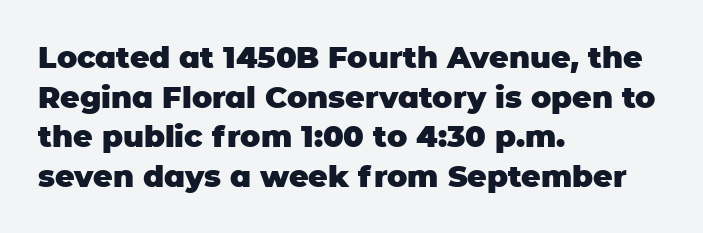
{"serif": "no", "italic": "no", "bold": "yes", "weight": "heavy", "width": "normal", "stroke_contrast": "low", "x_height": "large", "monospaced": "no", "underline": "no", "align": "left", "line_spacing": "normal", "line_spacing_ratio": 1.32, "letter_spacing": "normal", "letter_spacing_em": 0.0, "glyph_px": 30}
